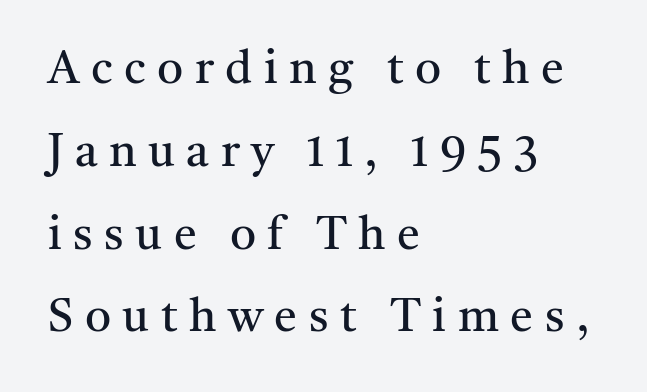
{"serif": "yes", "italic": "no", "bold": "no", "weight": "regular", "width": "normal", "stroke_contrast": "medium", "x_height": "medium", "monospaced": "no", "underline": "no", "align": "left", "line_spacing_ratio": 1.8, "letter_spacing": "wide", "letter_spacing_em": 0.25, "glyph_px": 46}
